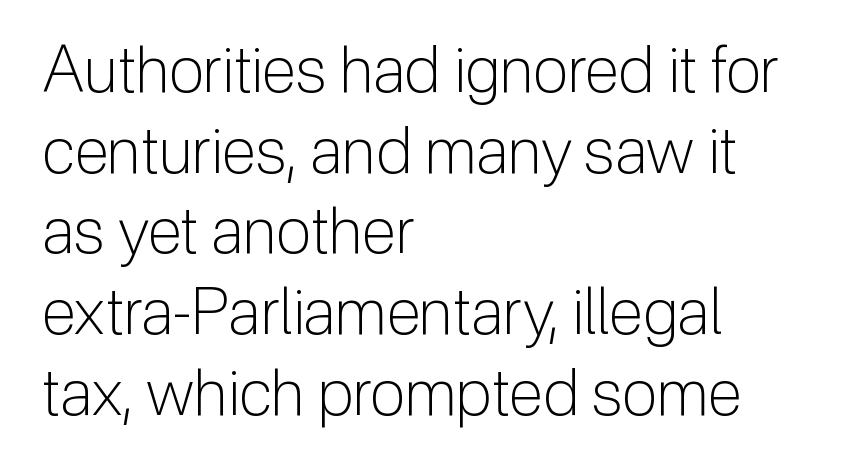
Typeset ragged right — the left edge is the straight one. The type sits square on the baseline with zero lean. These lines sit exactly where default settings would place them. The specimen omits any rule beneath the text block's lines. Inter-character spacing is left at the font's built-in metrics. The designer went with a sans here, leaving each stem footless.
